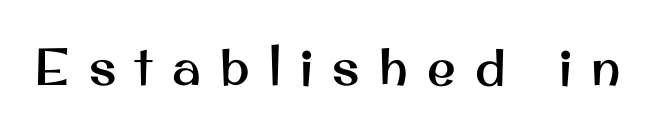
{"serif": "no", "italic": "no", "width": "normal", "stroke_contrast": "medium", "x_height": "small", "monospaced": "no", "underline": "no", "letter_spacing": "wide", "letter_spacing_em": 0.37, "glyph_px": 52}
